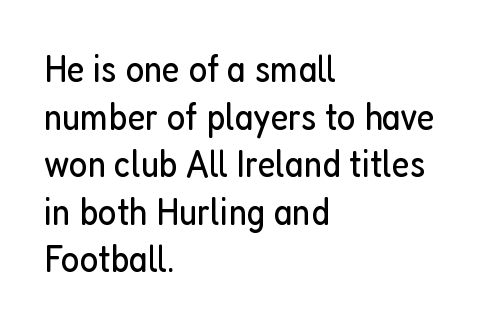
The image shows 39 px regular-weight, condensed sans-serif type, upright; set left-aligned, line spacing 1.22x, normal letter spacing, not underlined; low stroke contrast and a medium x-height.
